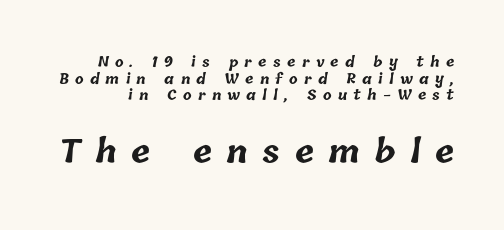
Q: Is the text bold? A: Yes.
Q: Is the text underlined? A: No.
Q: Is the spacing between letters normal or unusually wide? A: Unusually wide.
Q: Which block of text is set in a larger size, the first (top) or the second (bottom)? A: The second (bottom) one.
Q: Width (condensed, normal, or wide)? A: Normal.
Q: Stroke contrast? A: Low.
Q: x-height? A: Medium.
Q: Monospaced? A: No.
